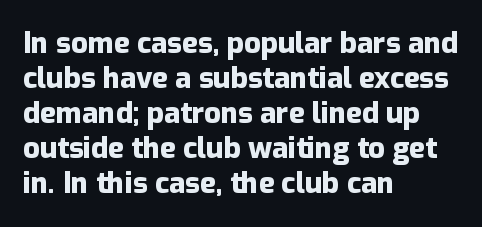
If you drew a line through each stem, it would be perfectly vertical. I'd call this a sans setting — the letters go barefoot. Caption: standard tracking, unaltered. Think of a printed novel: that variable character pitch is what you see here. The area under the type is left untouched.
